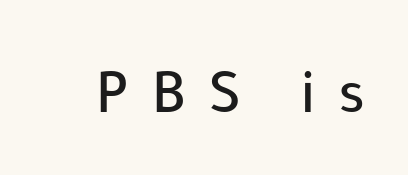
{"serif": "no", "italic": "no", "width": "normal", "stroke_contrast": "low", "x_height": "medium", "monospaced": "no", "underline": "no", "letter_spacing": "wide", "letter_spacing_em": 0.34, "glyph_px": 64}
